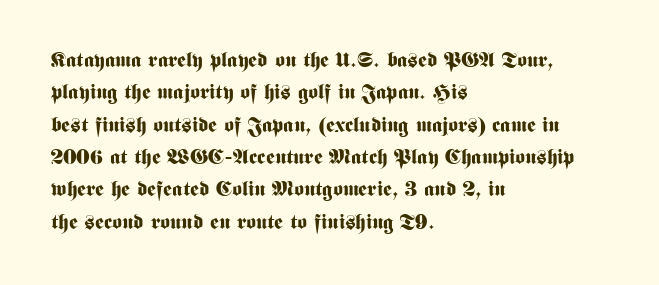
Unlike italic type, these characters show no tilt at all. Line starts are locked; line ends wander. Characters follow at the spacing the type designer built in. On the weight axis this lands at bold, roughly 700. The passage shown is not underscored anywhere.
